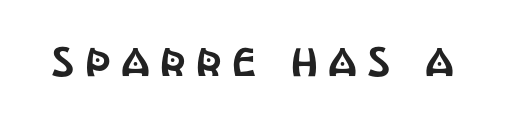
A clean baseline with only descenders dipping below it. Letter spacing: wide. Character widths vary here, with narrow letters taking less room than wide ones. Examine the stroke ends and you'll find no serifs. Every stem runs plumb, perpendicular to the baseline.
